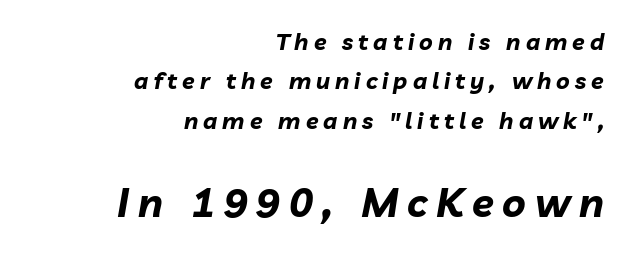
The image shows 40 px bold type, italic (leaning right); set right-aligned, line spacing 1.71x, unusually wide letter spacing (+0.22 em), not underlined; the second (bottom) block is 1.74x larger; low stroke contrast and a medium x-height.
